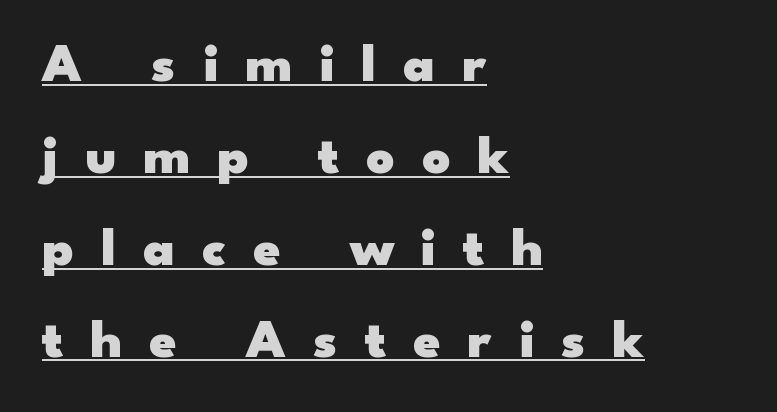
The image shows 55 px heavy, wide sans-serif type, upright; set left-aligned, normal line spacing (1.67x), unusually wide letter spacing (+0.49 em), underlined; low stroke contrast and a small x-height.
